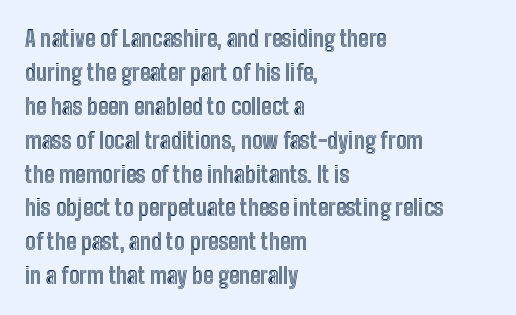
Inter-character spacing is left at the font's built-in metrics. A bare baseline throughout the passage. The typography opts for an upright posture over an oblique one. Casual observation: everything's shoved over to the left.
